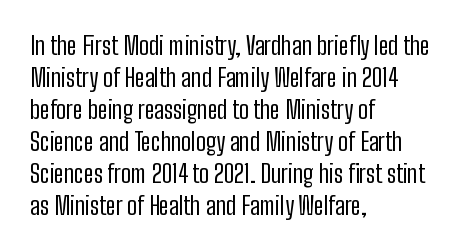
Glance below the letters and you will spot only blank space. The weight tops out at a normal text grade. Teacher's note: observe the even left margin — that is flush-left alignment. Interline gaps are of average width in this sample. In terms of posture, this sample is upright.
